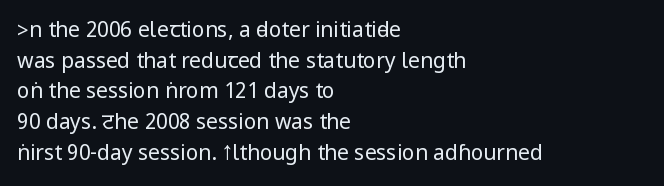
Q: Is the text bold? A: No.
Q: Is the text italic (slanted)? A: No, it is upright.
Q: Is the text underlined? A: No.
Q: How is the paragraph aligned? A: Left-aligned.
Q: Is the spacing between letters normal or unusually wide? A: Normal.
Q: Is the spacing between lines tight, normal or loose? A: Normal.
